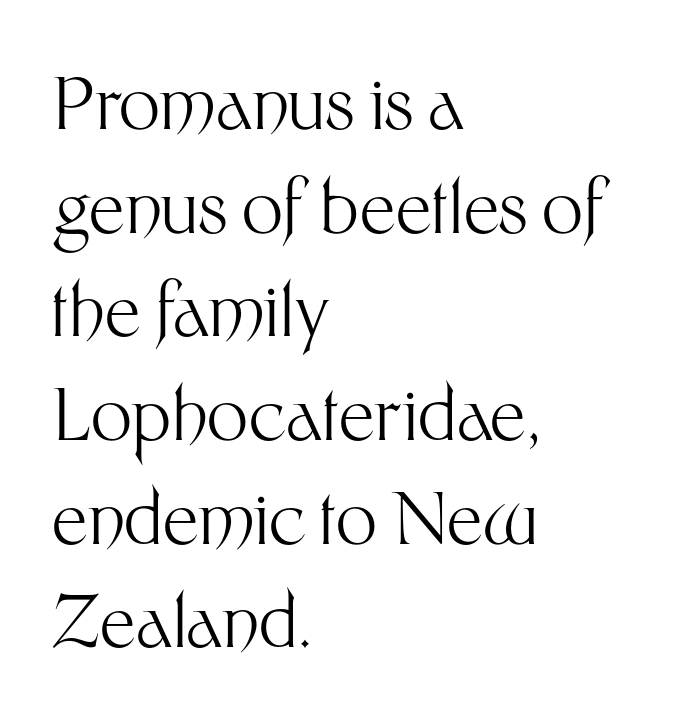
This block has exactly the height ordinary leading produces. This is not heavy type; no bold has been used. Does the copy run flush right? No — it runs flush left. Tracking value appears to be zero — textbook default spacing. Every character sits straight up, as roman type does. The rendering uses natural spacing where letterforms have individual widths.
